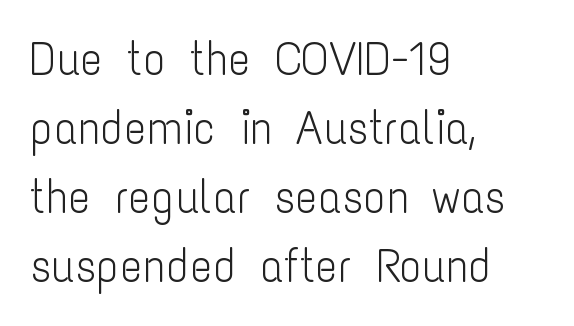
The image shows 47 px light, condensed sans-serif type, upright; set left-aligned, normal line spacing (1.47x), normal letter spacing, not underlined; low stroke contrast and a medium x-height.
